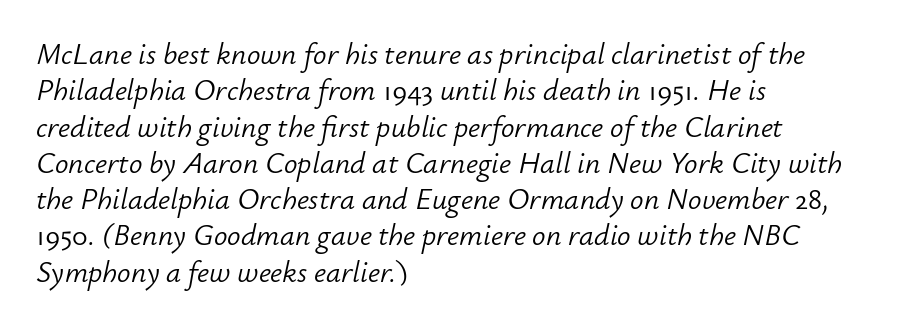
Line starts are locked; line ends wander. The strokes carry an ordinary text weight at most. Spacing verdict: proportional, widths tailored to each character. Rule under the text: the space is simply empty. This sample uses plain, unmodified letter spacing. The whole block is typeset with a tilt.
